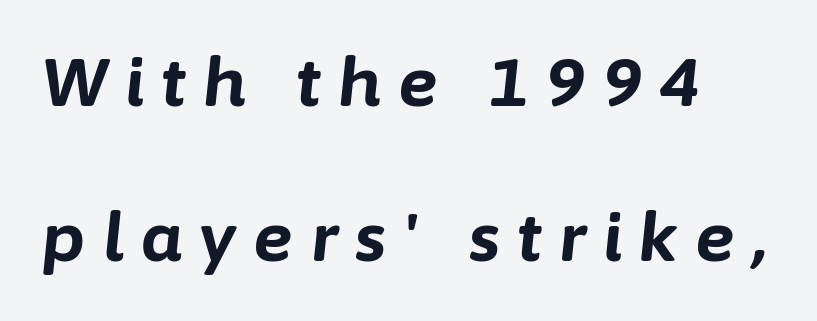
{"italic": "yes", "lean": "right", "slant_degrees": 6, "bold": "yes", "weight": "bold", "width": "normal", "stroke_contrast": "low", "x_height": "medium", "monospaced": "no", "underline": "no", "align": "left", "line_spacing": "loose", "line_spacing_ratio": 2.32, "letter_spacing": "wide", "letter_spacing_em": 0.26, "glyph_px": 67}
